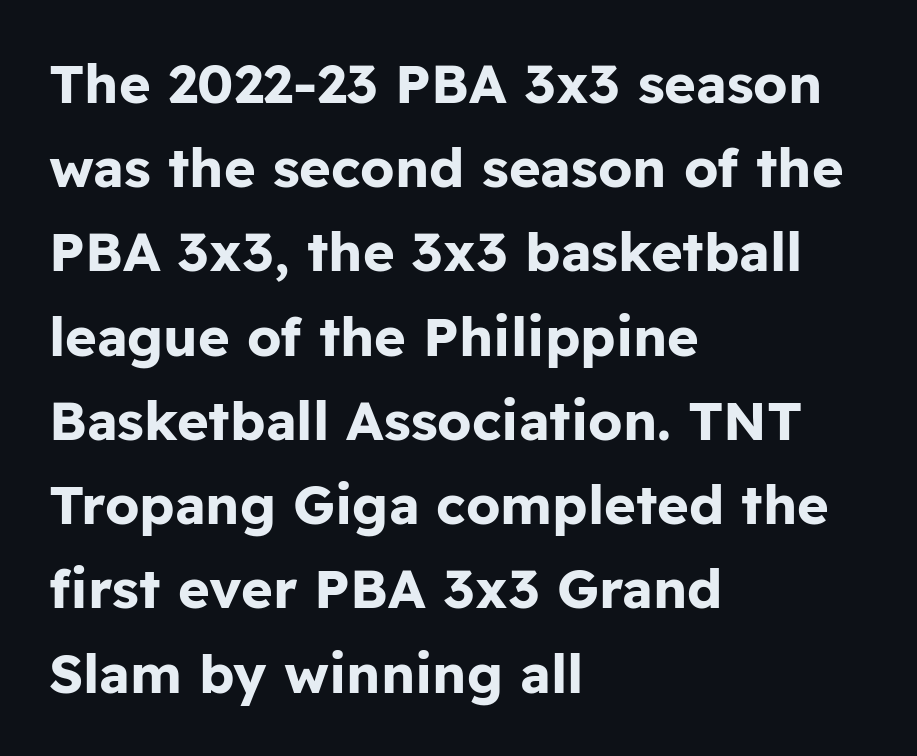
{"serif": "no", "italic": "no", "bold": "yes", "weight": "bold", "width": "normal", "stroke_contrast": "low", "x_height": "medium", "monospaced": "no", "underline": "no", "align": "left", "line_spacing": "normal", "line_spacing_ratio": 1.56, "letter_spacing": "normal", "letter_spacing_em": 0.0, "glyph_px": 54}
